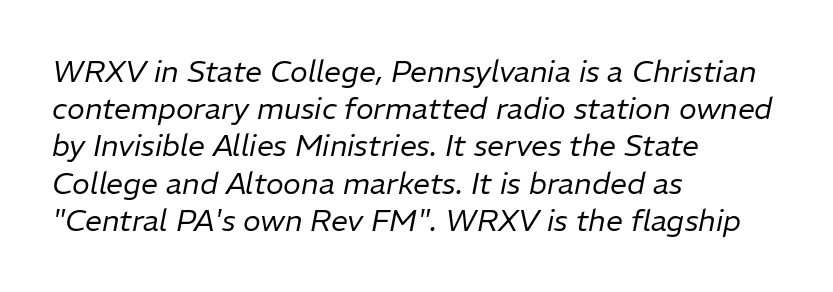
Q: Is the text bold? A: No.
Q: Is the text italic (slanted)? A: Yes, it leans right by about 11 degrees.
Q: Is the text underlined? A: No.
Q: How is the paragraph aligned? A: Left-aligned.
Q: Is the spacing between letters normal or unusually wide? A: Normal.
Q: Width (condensed, normal, or wide)? A: Normal.
Q: Stroke contrast? A: Low.
Q: x-height? A: Medium.
Q: Monospaced? A: No.
